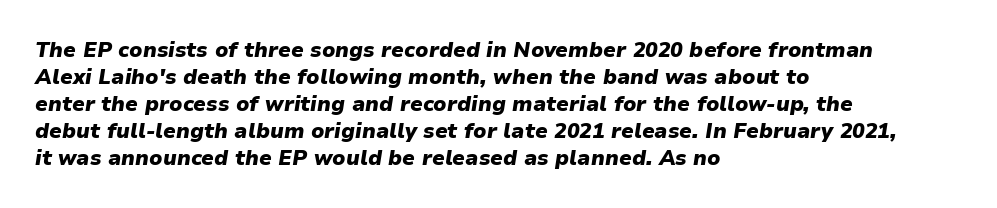
Regular leading. Students, this is bold: see how much ink each stroke carries. Words float on clear page, feet unadorned. Leftover space on each line is placed entirely after the last word.
